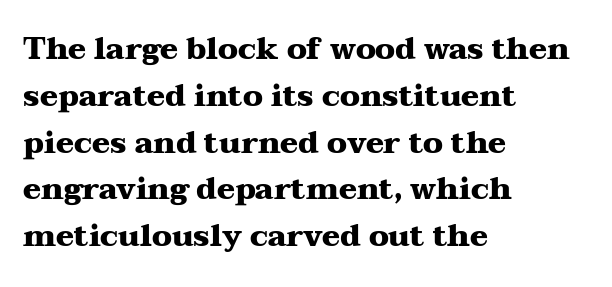
Check where the strokes stop: tiny serifs finish them off. If you drew a ruler down the left edge, every line would touch it. If you measured baseline to baseline, you'd find a middling distance. The gaps between neighbouring characters are ordinary and unremarkable. Vertical strokes here are truly vertical. Descenders are the only things crossing below the line.
